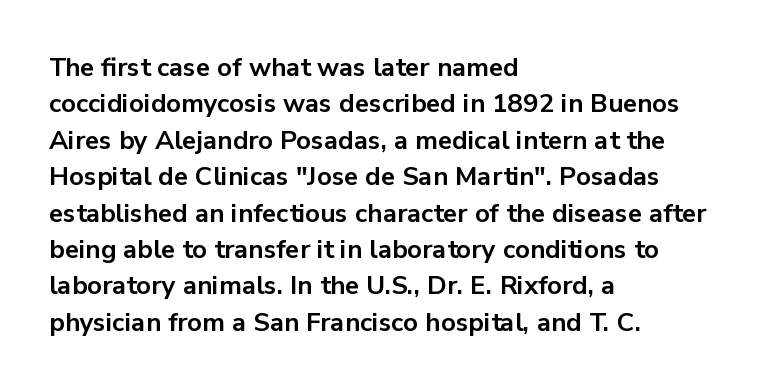
The image shows 26 px bold type, upright; set left-aligned, normal line spacing (1.4x), normal letter spacing, not underlined.
